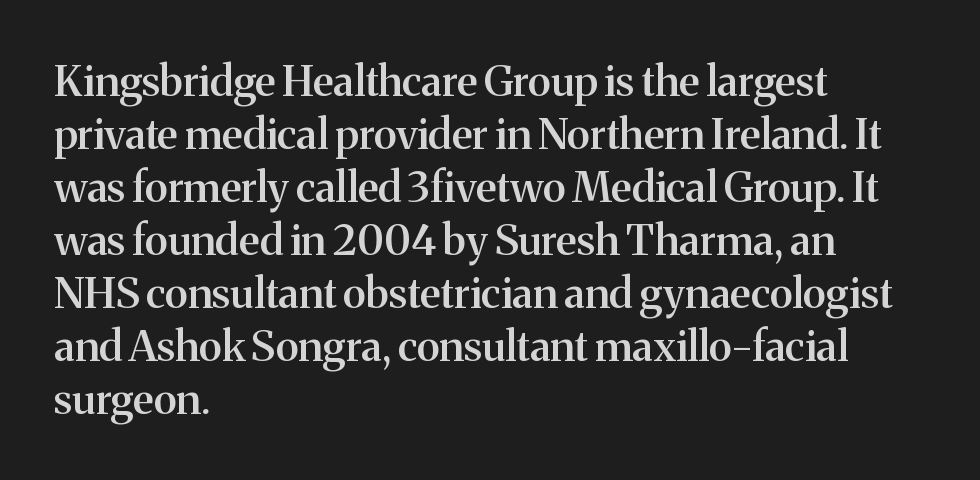
The image shows 42 px semibold serif type, upright; set left-aligned, normal line spacing (1.26x), normal letter spacing, not underlined; medium stroke contrast and a medium x-height.
